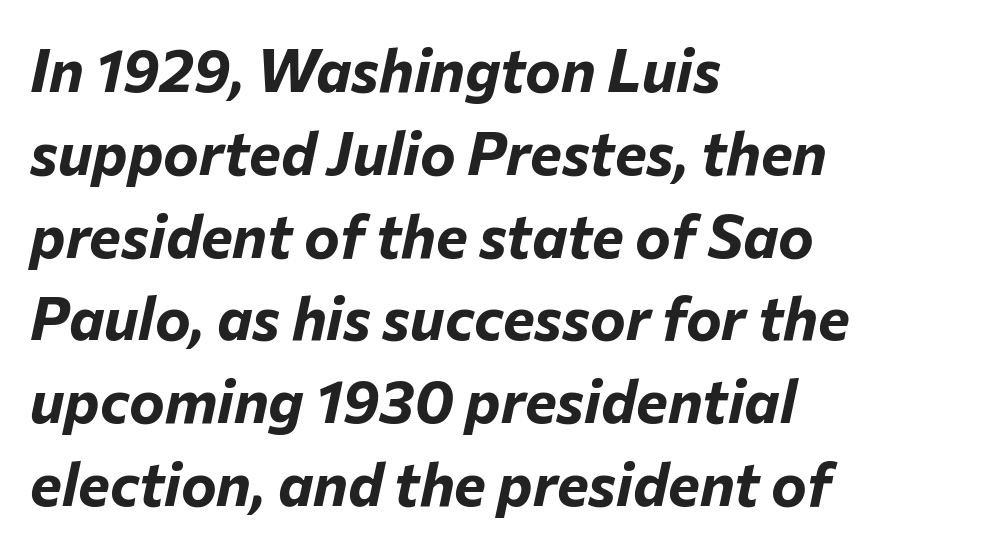
{"italic": "yes", "lean": "right", "slant_degrees": 12, "bold": "yes", "weight": "bold", "width": "normal", "stroke_contrast": "low", "x_height": "medium", "monospaced": "no", "underline": "no", "align": "left", "line_spacing": "normal", "line_spacing_ratio": 1.38, "letter_spacing": "normal", "letter_spacing_em": 0.0, "glyph_px": 60}
